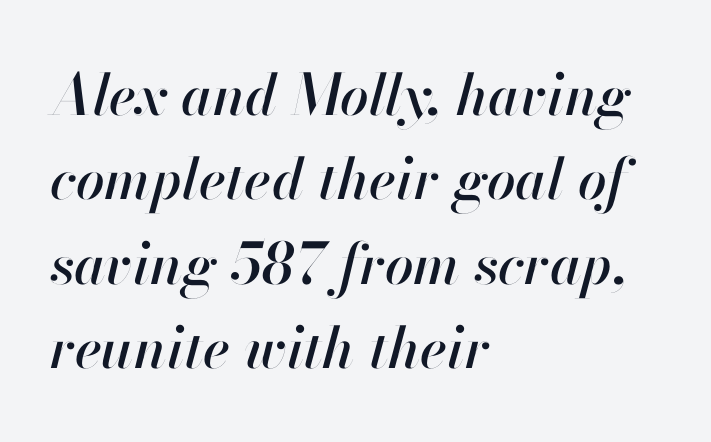
{"italic": "yes", "lean": "right", "slant_degrees": 13, "width": "normal", "stroke_contrast": "high", "x_height": "small", "monospaced": "no", "underline": "no", "align": "left", "line_spacing": "normal", "line_spacing_ratio": 1.48, "letter_spacing": "normal", "letter_spacing_em": 0.0, "glyph_px": 57}
